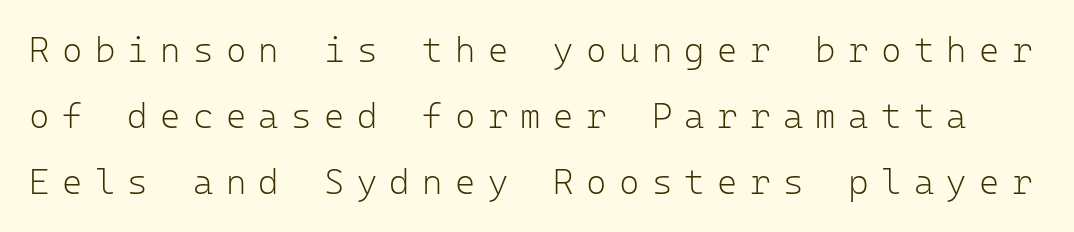
{"serif": "no", "italic": "no", "bold": "no", "weight": "light", "width": "normal", "stroke_contrast": "low", "x_height": "medium", "monospaced": "yes", "underline": "no", "line_spacing_ratio": 1.88, "letter_spacing": "wide", "letter_spacing_em": 0.35, "glyph_px": 35}
